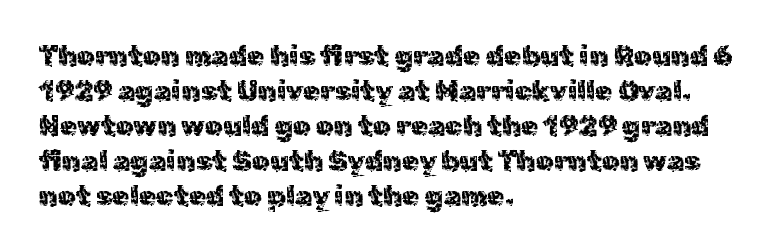
If you drew a ruler down the left edge, every line would touch it. Weight: in the light-to-regular range. Serif or sans? Sans — the stroke terminals are bare. These lines were composed using upright roman letters. Do the characters align in a grid? No, the font is proportional. The passage shown has conventional tracking throughout.
